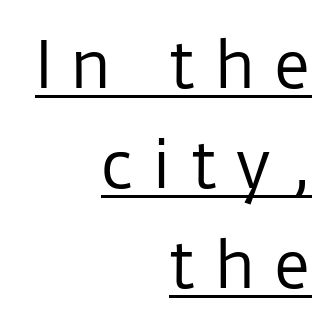
{"serif": "no", "italic": "no", "bold": "no", "weight": "regular", "width": "normal", "stroke_contrast": "low", "x_height": "medium", "monospaced": "no", "underline": "yes", "align": "right", "line_spacing": "normal", "line_spacing_ratio": 1.59, "letter_spacing": "wide", "letter_spacing_em": 0.29, "glyph_px": 63}
